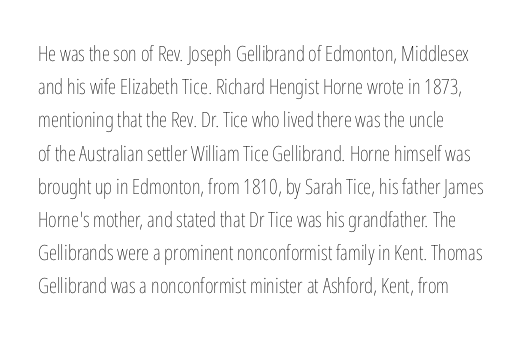
{"italic": "no", "bold": "no", "underline": "no", "line_spacing": "normal", "line_spacing_ratio": 1.58, "letter_spacing": "normal", "letter_spacing_em": 0.0, "glyph_px": 21}
